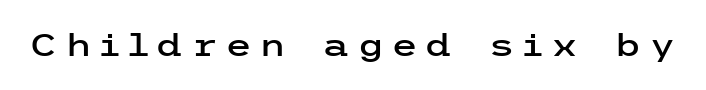
The image shows 31 px wide sans-serif type, upright; set unusually wide letter spacing (+0.23 em), not underlined; low stroke contrast and a medium x-height.
